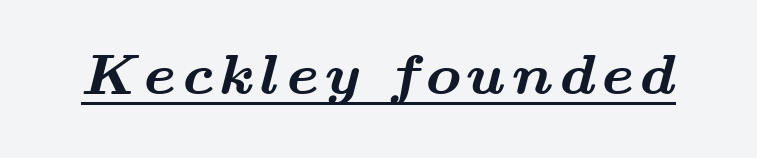
The image shows 58 px bold, wide serif type; set underlined; medium stroke contrast and a small x-height.
